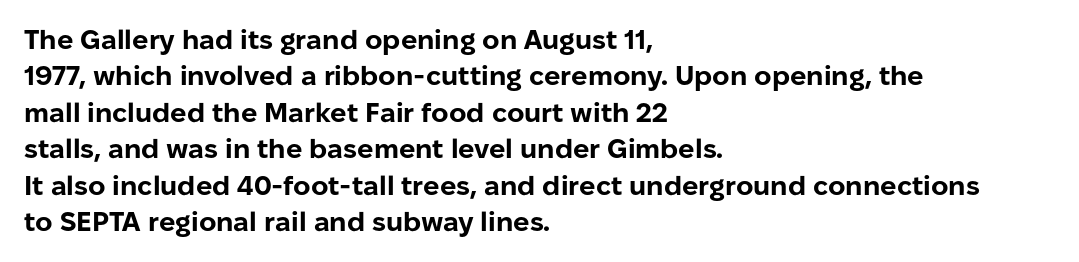
The image shows 27 px bold type, upright; set left-aligned, normal line spacing (1.35x), normal letter spacing, not underlined.
